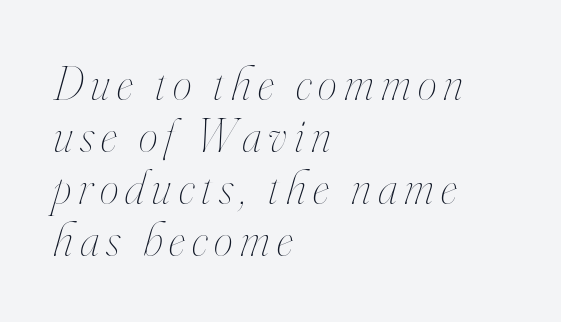
Q: Is the text bold? A: No.
Q: Is the text italic (slanted)? A: Yes, it leans right by about 16 degrees.
Q: Is the text underlined? A: No.
Q: How is the paragraph aligned? A: Left-aligned.
Q: Is the spacing between lines tight, normal or loose? A: Tight.
Q: Width (condensed, normal, or wide)? A: Condensed.
Q: Stroke contrast? A: High.
Q: x-height? A: Small.
Q: Monospaced? A: No.
